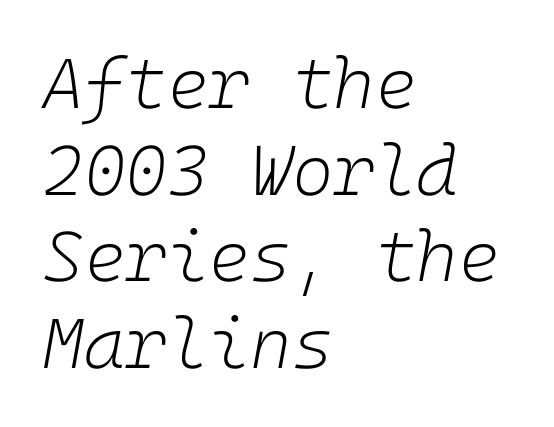
{"italic": "yes", "lean": "right", "slant_degrees": 10, "bold": "no", "weight": "light", "width": "normal", "stroke_contrast": "low", "x_height": "medium", "underline": "no", "align": "left", "line_spacing_ratio": 1.22, "letter_spacing": "normal", "letter_spacing_em": 0.0, "glyph_px": 71}
